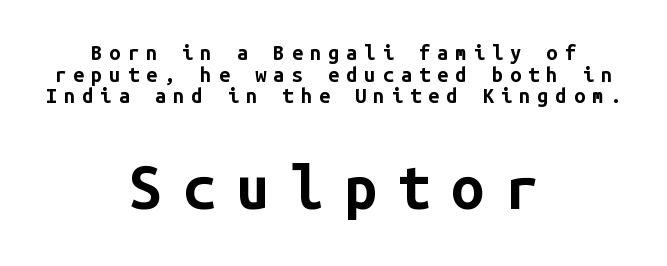
Q: Is the text bold? A: Yes.
Q: Is the text italic (slanted)? A: No, it is upright.
Q: Is the typeface a serif or a sans-serif typeface? A: Sans-serif.
Q: Is the text underlined? A: No.
Q: How is the paragraph aligned? A: Centered.
Q: Is the spacing between letters normal or unusually wide? A: Unusually wide.
Q: Is the spacing between lines tight, normal or loose? A: Tight.
Q: Which block of text is set in a larger size, the first (top) or the second (bottom)? A: The second (bottom) one.
Q: Width (condensed, normal, or wide)? A: Normal.
Q: Stroke contrast? A: Low.
Q: x-height? A: Medium.
Q: Monospaced? A: Yes.
